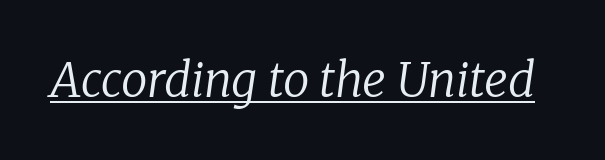
Q: Is the text bold? A: No.
Q: Is the text italic (slanted)? A: Yes, it leans right by about 8 degrees.
Q: Is the typeface a serif or a sans-serif typeface? A: Serif.
Q: Is the text underlined? A: Yes.
Q: Is the spacing between letters normal or unusually wide? A: Normal.
Q: Width (condensed, normal, or wide)? A: Normal.
Q: Stroke contrast? A: Low.
Q: x-height? A: Medium.
Q: Monospaced? A: No.
